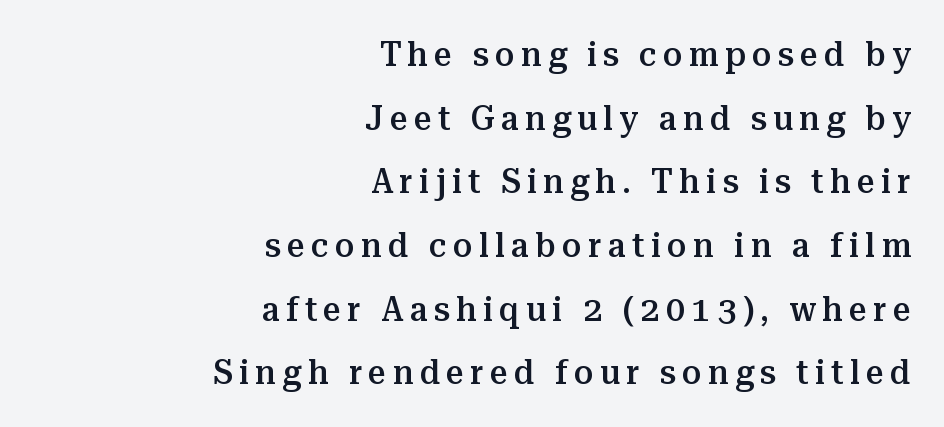
A flush-right, rag-left setting is used for this passage. The rendering uses a semibold face; strokes are thickened but not to full bold. You can tell from the footed stems that serif type was used. Designer's note — italics off, roman on.
